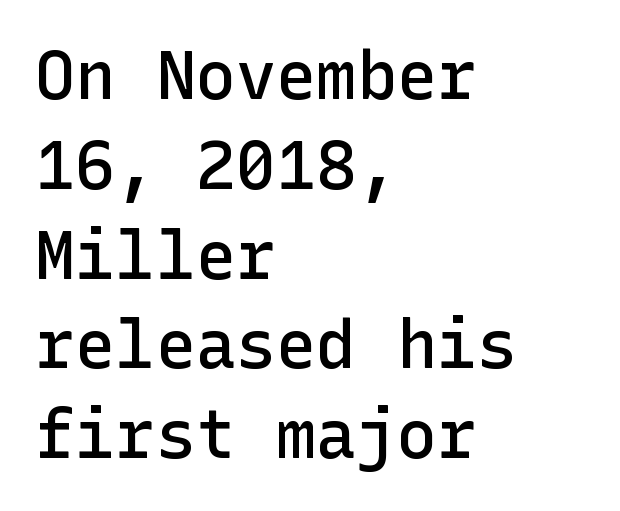
Q: Is the text bold? A: Semi-bold.
Q: Is the text italic (slanted)? A: No, it is upright.
Q: Is the typeface a serif or a sans-serif typeface? A: Sans-serif.
Q: Is the text underlined? A: No.
Q: How is the paragraph aligned? A: Left-aligned.
Q: Is the spacing between letters normal or unusually wide? A: Normal.
Q: Is the spacing between lines tight, normal or loose? A: Normal.
Q: Width (condensed, normal, or wide)? A: Normal.
Q: Stroke contrast? A: Low.
Q: x-height? A: Medium.
